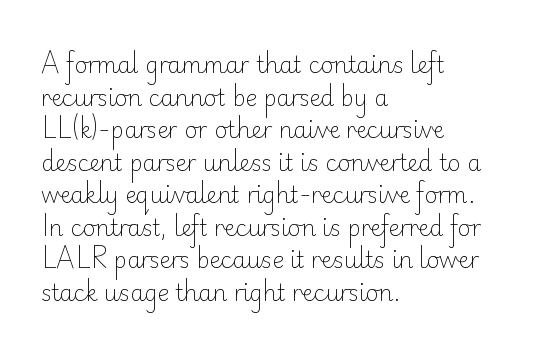
Q: Is the text bold? A: No.
Q: Is the text italic (slanted)? A: No, it is upright.
Q: Is the text underlined? A: No.
Q: How is the paragraph aligned? A: Left-aligned.
Q: Is the spacing between letters normal or unusually wide? A: Normal.
Q: Is the spacing between lines tight, normal or loose? A: Normal.
